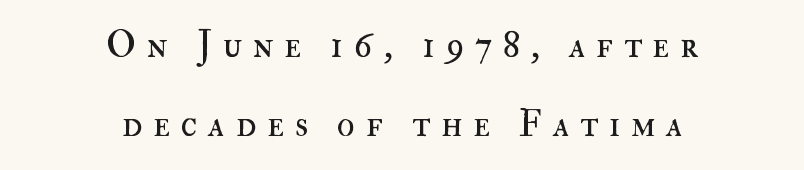
The image shows 37 px regular-weight type, upright; set centered, loose line spacing (2.13x), unusually wide letter spacing (+0.29 em), not underlined; high stroke contrast and a small x-height.
